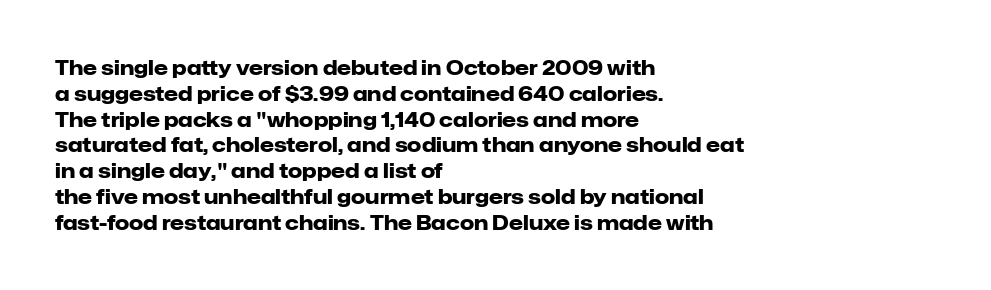
{"italic": "no", "bold": "yes", "underline": "no", "align": "left", "line_spacing": "normal", "line_spacing_ratio": 1.29, "letter_spacing": "normal", "letter_spacing_em": 0.0, "glyph_px": 20}
